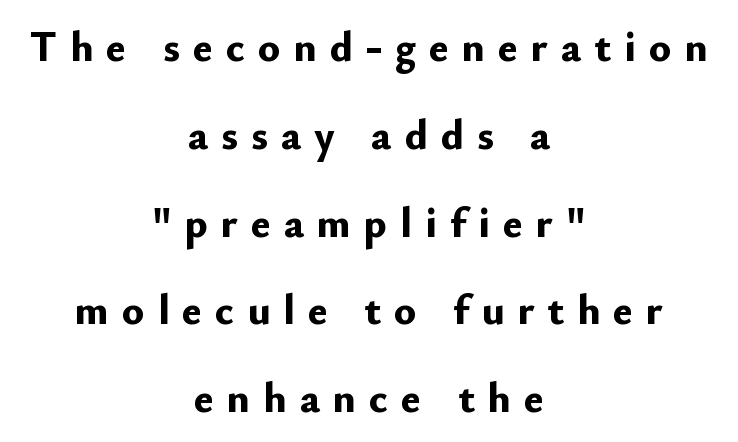
Q: Is the text bold? A: Yes.
Q: Is the text italic (slanted)? A: No, it is upright.
Q: Is the typeface a serif or a sans-serif typeface? A: Sans-serif.
Q: Is the text underlined? A: No.
Q: How is the paragraph aligned? A: Centered.
Q: Is the spacing between letters normal or unusually wide? A: Unusually wide.
Q: Is the spacing between lines tight, normal or loose? A: Loose.
Q: Width (condensed, normal, or wide)? A: Normal.
Q: Stroke contrast? A: Low.
Q: x-height? A: Small.
Q: Monospaced? A: No.
